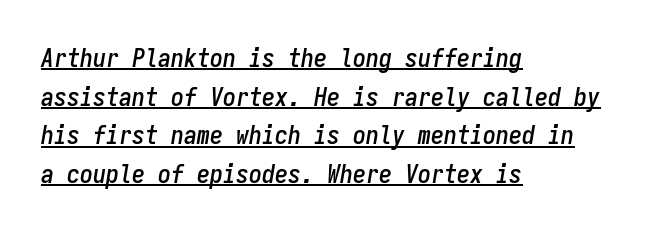
The image shows 26 px text type, italic (leaning right); set left-aligned, normal line spacing (1.49x), normal letter spacing, underlined.
